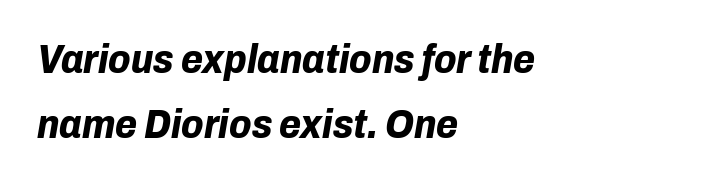
{"italic": "yes", "lean": "right", "slant_degrees": 10, "bold": "yes", "weight": "bold", "width": "normal", "stroke_contrast": "low", "x_height": "medium", "monospaced": "no", "underline": "no", "align": "left", "line_spacing": "normal", "line_spacing_ratio": 1.62, "letter_spacing": "normal", "letter_spacing_em": 0.0, "glyph_px": 40}
